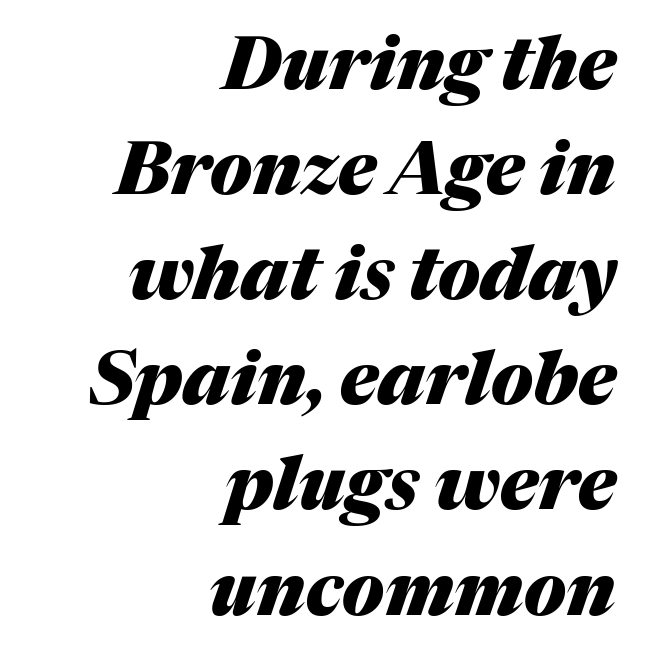
{"italic": "yes", "lean": "right", "slant_degrees": 17, "bold": "yes", "weight": "heavy", "width": "normal", "stroke_contrast": "medium", "x_height": "medium", "monospaced": "no", "underline": "no", "align": "right", "line_spacing": "normal", "line_spacing_ratio": 1.44, "letter_spacing": "normal", "letter_spacing_em": 0.0, "glyph_px": 73}
